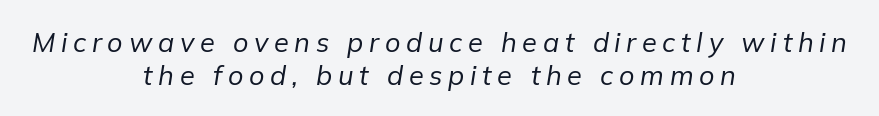
Q: Is the text bold? A: No.
Q: Is the text italic (slanted)? A: Yes, it leans right by about 9 degrees.
Q: Is the text underlined? A: No.
Q: How is the paragraph aligned? A: Centered.
Q: Is the spacing between letters normal or unusually wide? A: Unusually wide.
